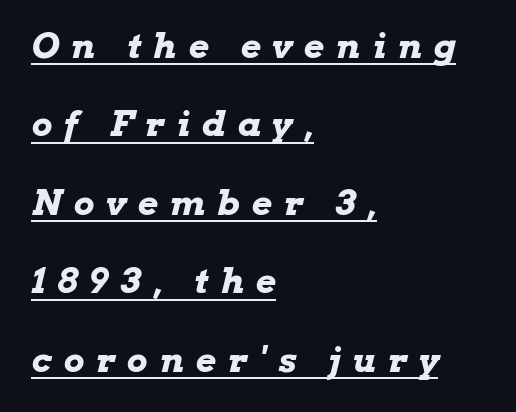
Q: Is the text bold? A: Yes.
Q: Is the text italic (slanted)? A: Yes, it leans right by about 13 degrees.
Q: Is the text underlined? A: Yes.
Q: How is the paragraph aligned? A: Left-aligned.
Q: Is the spacing between letters normal or unusually wide? A: Unusually wide.
Q: Is the spacing between lines tight, normal or loose? A: Loose.
Q: Width (condensed, normal, or wide)? A: Wide.
Q: Stroke contrast? A: Low.
Q: x-height? A: Medium.
Q: Monospaced? A: No.
